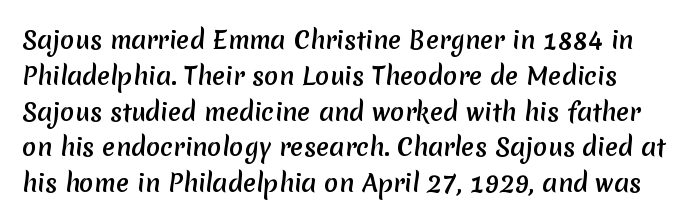
{"underline": "no", "line_spacing": "normal", "line_spacing_ratio": 1.49, "letter_spacing": "normal", "letter_spacing_em": 0.0, "glyph_px": 24}
